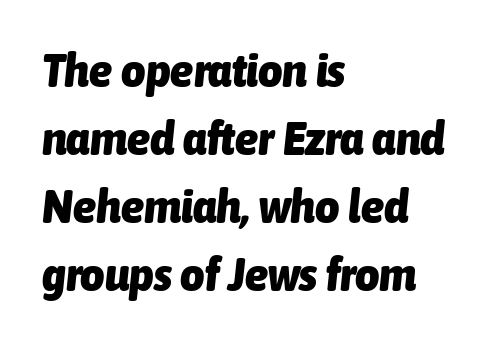
Emphasis by weight is at full strength: bold. The specimen reads as italic at a glance. Clear beneath every line of the passage. Every row of glyphs begins at an identical x-position on the left. Evenly set lines give the paragraph a standard silhouette. How are the letters spaced? Ordinarily, with no added tracking.
